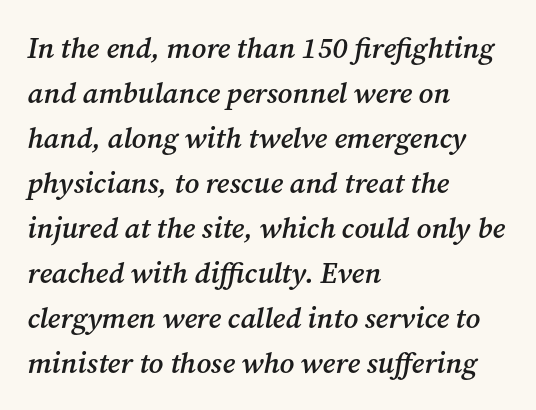
The image shows 29 px semibold serif type, italic (leaning right); set left-aligned, normal line spacing (1.55x), normal letter spacing, not underlined; medium stroke contrast and a medium x-height.
